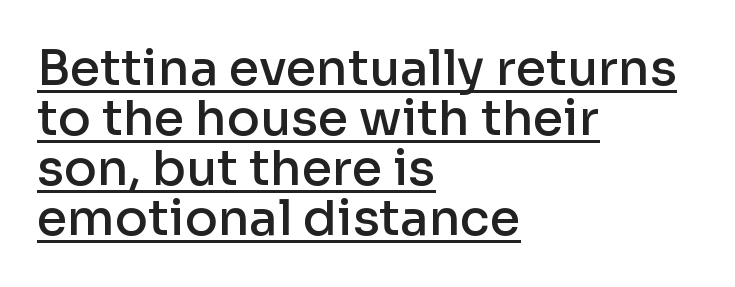
The image shows 49 px semibold sans-serif type, upright; set left-aligned, tight line spacing (1.02x), normal letter spacing, underlined; low stroke contrast and a medium x-height.
